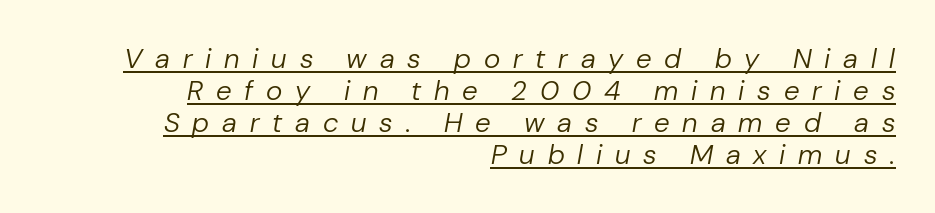
The image shows 28 px regular-weight type, italic (leaning right); set right-aligned, tight line spacing (1.14x), unusually wide letter spacing (+0.46 em), underlined; low stroke contrast and a medium x-height.
